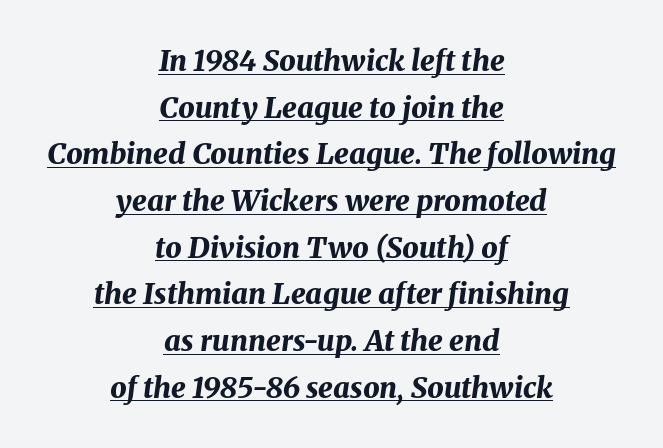
{"italic": "yes", "lean": "right", "slant_degrees": 8, "bold": "yes", "weight": "bold", "width": "normal", "stroke_contrast": "medium", "x_height": "medium", "monospaced": "no", "underline": "yes", "align": "center", "line_spacing": "normal", "line_spacing_ratio": 1.61, "letter_spacing": "normal", "letter_spacing_em": 0.0, "glyph_px": 29}
